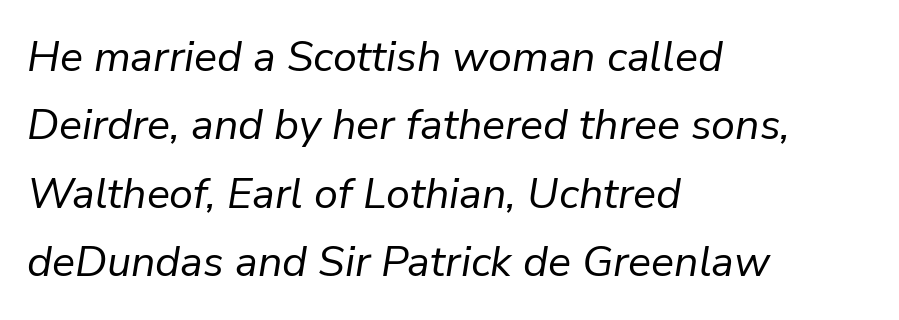
Q: Is the text bold? A: No.
Q: Is the text italic (slanted)? A: Yes, it leans right by about 9 degrees.
Q: Is the text underlined? A: No.
Q: How is the paragraph aligned? A: Left-aligned.
Q: Is the spacing between letters normal or unusually wide? A: Normal.
Q: Is the spacing between lines tight, normal or loose? A: Normal.
Q: Width (condensed, normal, or wide)? A: Normal.
Q: Stroke contrast? A: Low.
Q: x-height? A: Medium.
Q: Monospaced? A: No.
